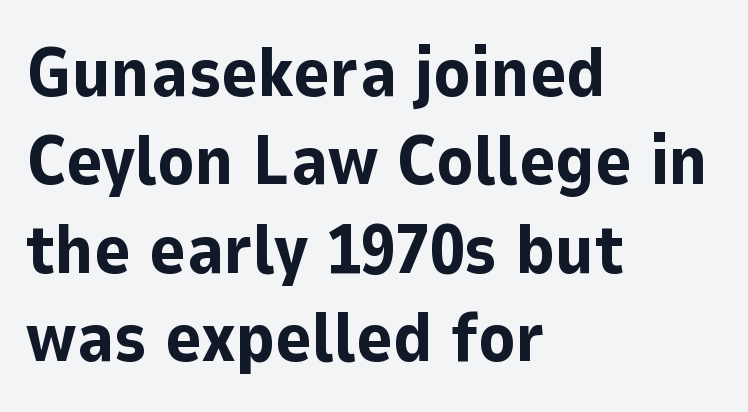
Q: Is the text bold? A: Yes.
Q: Is the text italic (slanted)? A: No, it is upright.
Q: Is the typeface a serif or a sans-serif typeface? A: Sans-serif.
Q: Is the text underlined? A: No.
Q: How is the paragraph aligned? A: Left-aligned.
Q: Is the spacing between letters normal or unusually wide? A: Normal.
Q: Is the spacing between lines tight, normal or loose? A: Normal.
Q: Width (condensed, normal, or wide)? A: Normal.
Q: Stroke contrast? A: Low.
Q: x-height? A: Medium.
Q: Monospaced? A: No.
